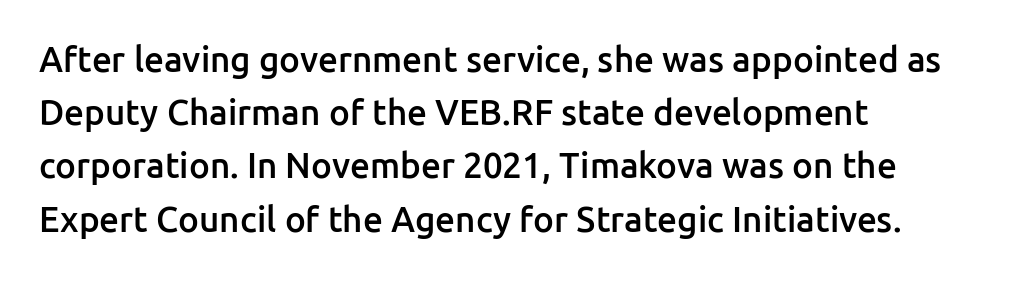
The image shows 35 px semibold sans-serif type, upright; set left-aligned, normal line spacing (1.52x), normal letter spacing, not underlined; low stroke contrast and a medium x-height.
